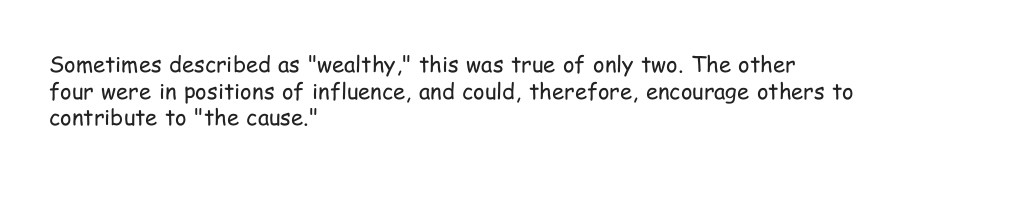
The image shows 22 px text type, upright; set left-aligned, line spacing 1.21x, normal letter spacing, not underlined.
